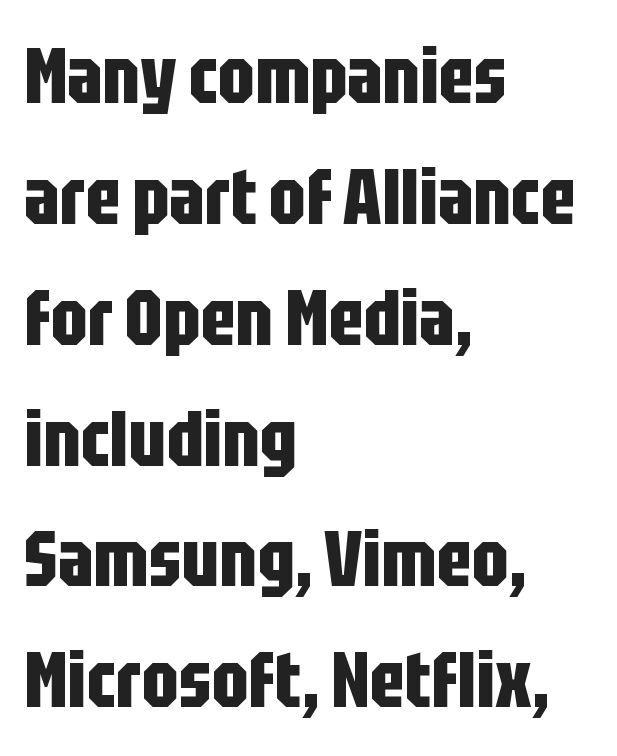
The typography opts for an upright posture over an oblique one. The setting favours the left margin, as ordinary paragraphs usually do. Stroke thickness is high; the sample reads as a true bold. Note: no serifs on the glyphs. Successive baselines arrive at the customary interval.
